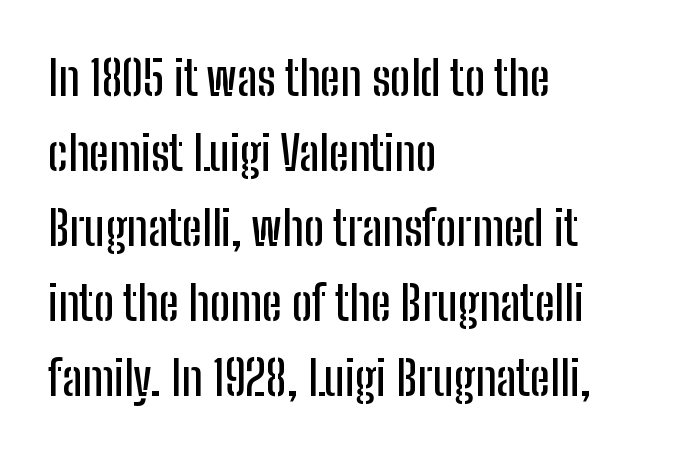
{"serif": "no", "italic": "no", "width": "condensed", "stroke_contrast": "low", "x_height": "medium", "monospaced": "no", "underline": "no", "align": "left", "line_spacing": "normal", "line_spacing_ratio": 1.56, "letter_spacing": "normal", "letter_spacing_em": 0.0, "glyph_px": 48}
